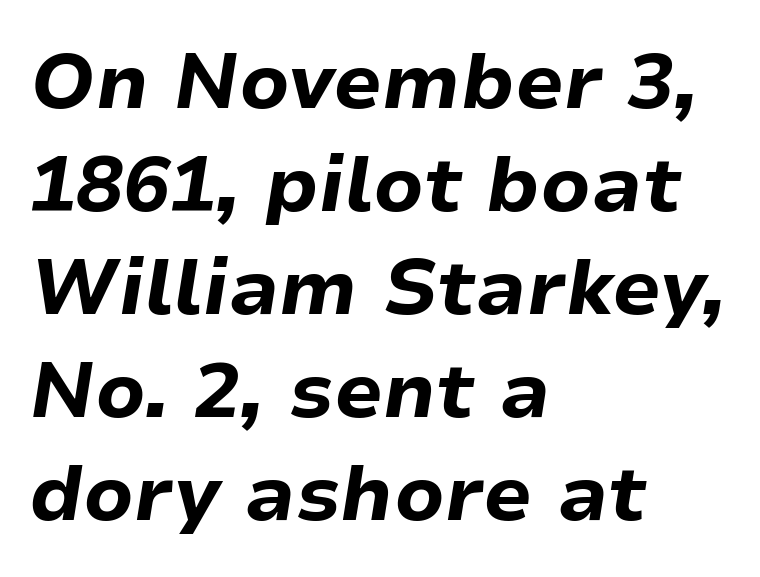
The image shows 78 px bold type, italic (leaning right); set left-aligned, normal line spacing (1.32x), normal letter spacing, not underlined; low stroke contrast and a medium x-height.
